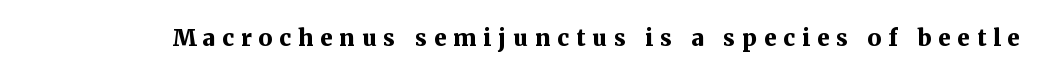
{"italic": "no", "bold": "yes", "underline": "no", "letter_spacing": "wide", "letter_spacing_em": 0.3, "glyph_px": 23}
